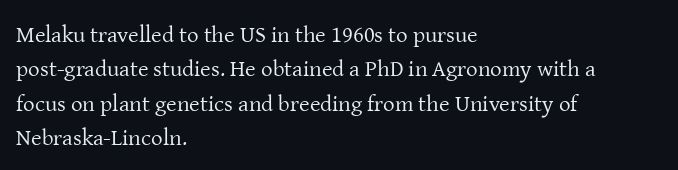
Q: Is the text bold? A: No.
Q: Is the text italic (slanted)? A: No, it is upright.
Q: Is the text underlined? A: No.
Q: How is the paragraph aligned? A: Left-aligned.
Q: Is the spacing between letters normal or unusually wide? A: Normal.
Q: Is the spacing between lines tight, normal or loose? A: Normal.
